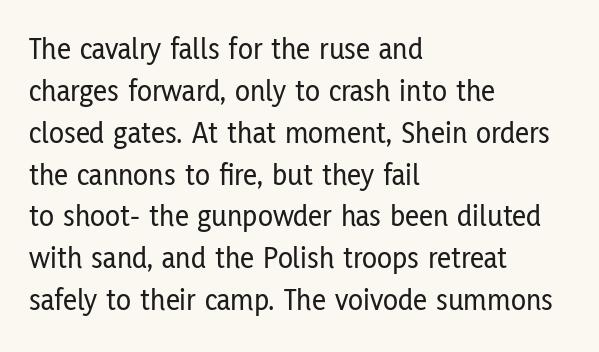
The image shows 31 px condensed sans-serif type, upright; set left-aligned, normal line spacing (1.35x), normal letter spacing, not underlined; low stroke contrast and a medium x-height.
